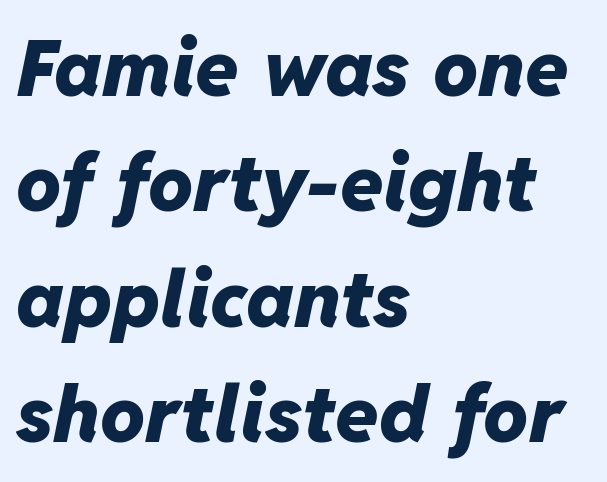
{"italic": "yes", "lean": "right", "slant_degrees": 11, "bold": "yes", "weight": "heavy", "width": "normal", "stroke_contrast": "low", "x_height": "medium", "monospaced": "no", "underline": "no", "align": "left", "line_spacing": "normal", "line_spacing_ratio": 1.46, "letter_spacing": "normal", "letter_spacing_em": 0.0, "glyph_px": 79}
